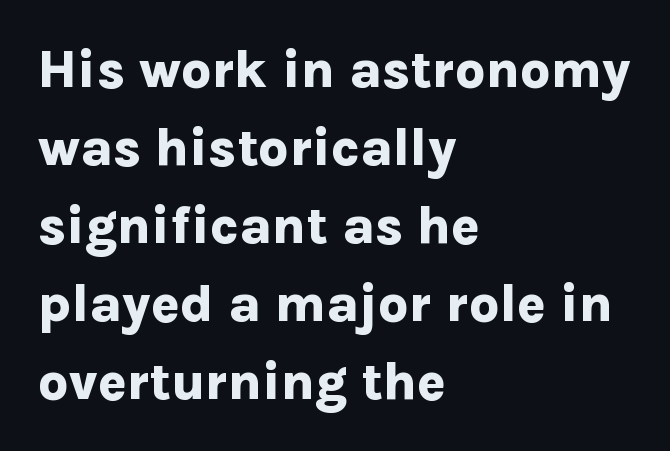
Q: Is the text bold? A: Yes.
Q: Is the text italic (slanted)? A: No, it is upright.
Q: Is the typeface a serif or a sans-serif typeface? A: Sans-serif.
Q: Is the text underlined? A: No.
Q: How is the paragraph aligned? A: Left-aligned.
Q: Is the spacing between letters normal or unusually wide? A: Normal.
Q: Is the spacing between lines tight, normal or loose? A: Normal.
Q: Width (condensed, normal, or wide)? A: Normal.
Q: Stroke contrast? A: Low.
Q: x-height? A: Medium.
Q: Monospaced? A: No.
